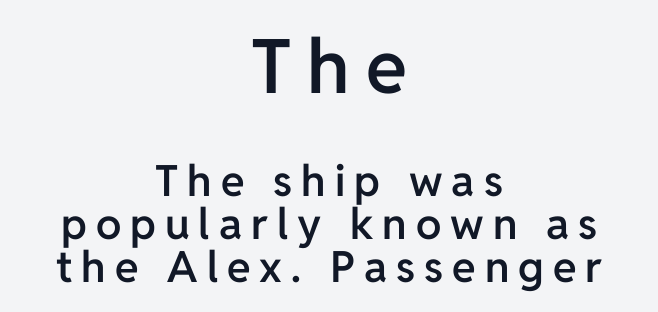
Q: Is the text bold? A: Semi-bold.
Q: Is the text italic (slanted)? A: No, it is upright.
Q: Is the typeface a serif or a sans-serif typeface? A: Sans-serif.
Q: Is the text underlined? A: No.
Q: How is the paragraph aligned? A: Centered.
Q: Is the spacing between letters normal or unusually wide? A: Unusually wide.
Q: Is the spacing between lines tight, normal or loose? A: Tight.
Q: Which block of text is set in a larger size, the first (top) or the second (bottom)? A: The first (top) one.
Q: Width (condensed, normal, or wide)? A: Normal.
Q: Stroke contrast? A: Low.
Q: x-height? A: Medium.
Q: Monospaced? A: No.
